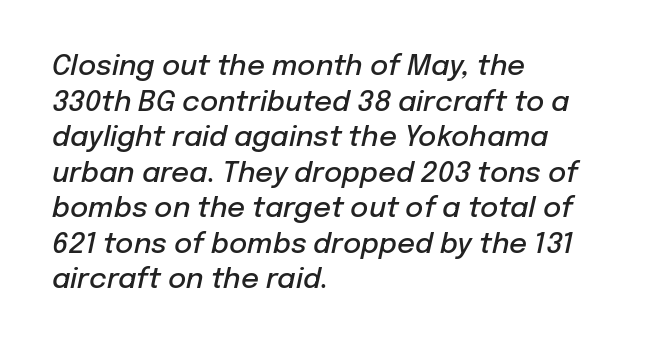
The image shows 28 px semibold type, italic (leaning right); set left-aligned, normal line spacing (1.27x), normal letter spacing, not underlined; low stroke contrast and a medium x-height.
